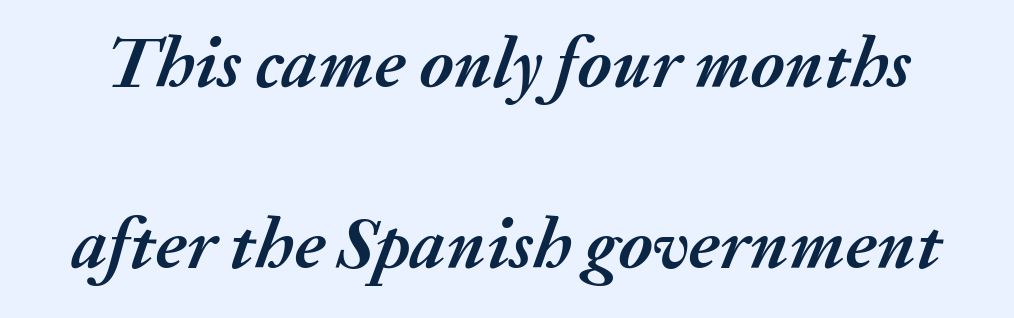
The image shows 73 px semibold type, italic (leaning right); set loose line spacing (2.48x), normal letter spacing, not underlined; medium stroke contrast and a medium x-height.
